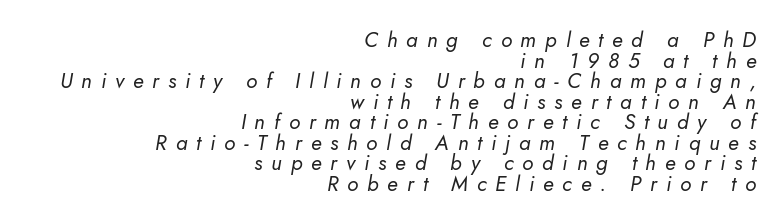
Leading: reduced. Words appear elongated and porous because spacing is wide. This rendering features lettering with no underline. Teacher's note: observe the even right margin — that is flush-right alignment. The strokes are not fattened; the text isn't bold.
